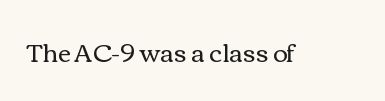
The rendering keeps characters at their native spacing. The font sits on the lighter half of the weight spectrum, regular included. Quick note: underline off. Is there any slant? The stems are plumb.
